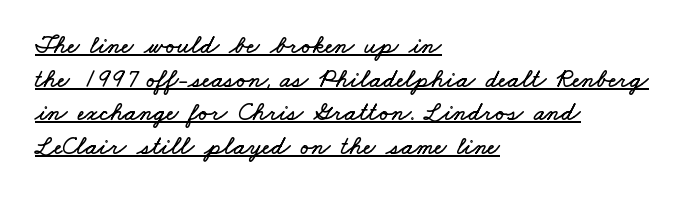
Q: Is the text underlined? A: Yes.
Q: How is the paragraph aligned? A: Left-aligned.
Q: Is the spacing between letters normal or unusually wide? A: Normal.
Q: Is the spacing between lines tight, normal or loose? A: Normal.
